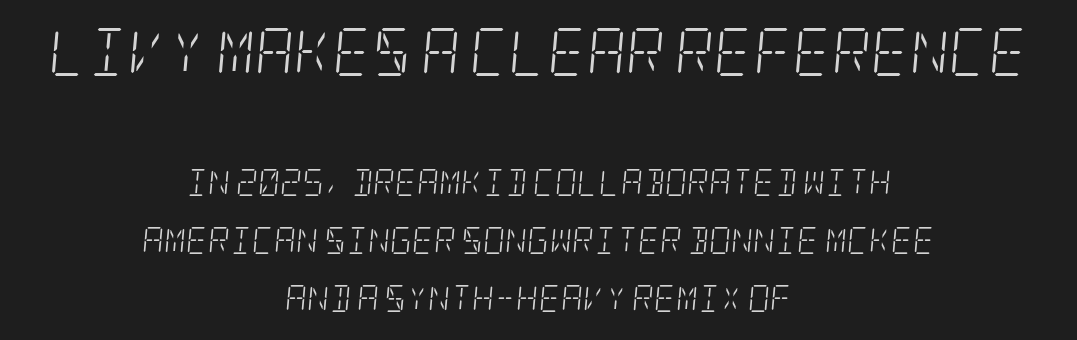
Q: Is the text bold? A: No.
Q: Is the text italic (slanted)? A: Yes, it leans right by about 5 degrees.
Q: Is the typeface a serif or a sans-serif typeface? A: Serif.
Q: Is the text underlined? A: No.
Q: How is the paragraph aligned? A: Centered.
Q: Is the spacing between letters normal or unusually wide? A: Normal.
Q: Is the spacing between lines tight, normal or loose? A: Loose.
Q: Which block of text is set in a larger size, the first (top) or the second (bottom)? A: The first (top) one.
Q: Width (condensed, normal, or wide)? A: Condensed.
Q: Stroke contrast? A: Low.
Q: x-height? A: Large.
